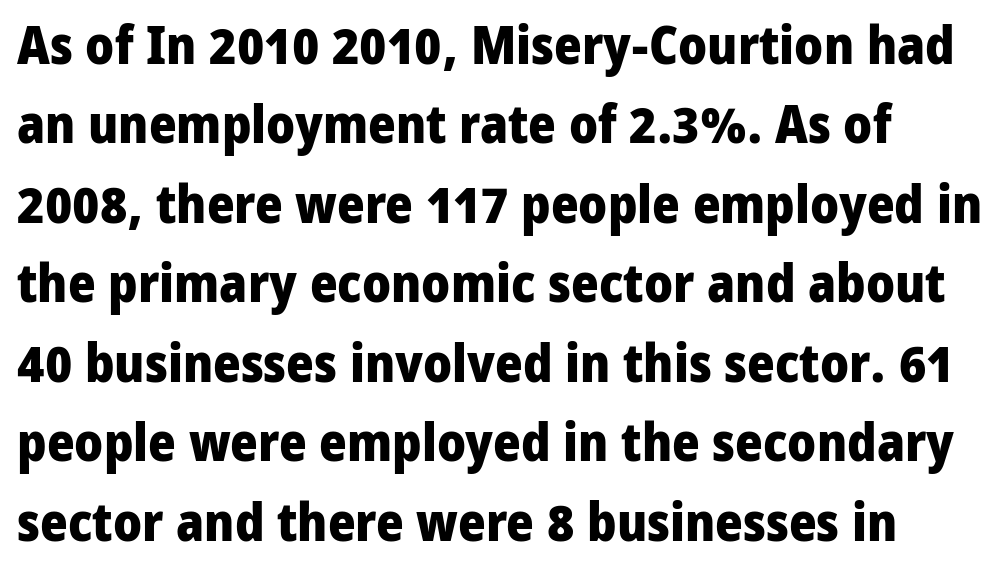
Q: Is the text bold? A: Yes.
Q: Is the text italic (slanted)? A: No, it is upright.
Q: Is the typeface a serif or a sans-serif typeface? A: Sans-serif.
Q: Is the text underlined? A: No.
Q: Is the spacing between letters normal or unusually wide? A: Normal.
Q: Is the spacing between lines tight, normal or loose? A: Normal.
Q: Width (condensed, normal, or wide)? A: Normal.
Q: Stroke contrast? A: Low.
Q: x-height? A: Medium.
Q: Monospaced? A: No.
